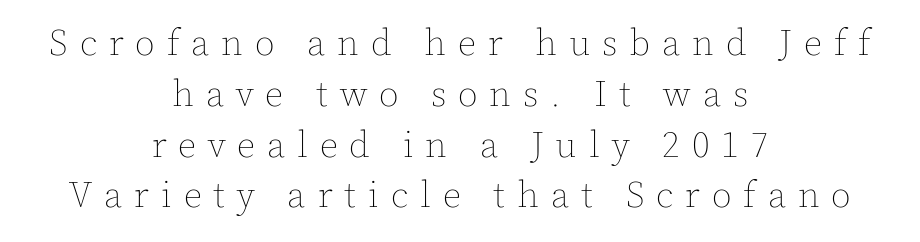
Q: Is the text bold? A: No.
Q: Is the text italic (slanted)? A: No, it is upright.
Q: Is the text underlined? A: No.
Q: How is the paragraph aligned? A: Centered.
Q: Is the spacing between letters normal or unusually wide? A: Unusually wide.
Q: Is the spacing between lines tight, normal or loose? A: Normal.
Q: Width (condensed, normal, or wide)? A: Normal.
Q: x-height? A: Medium.
Q: Monospaced? A: No.
